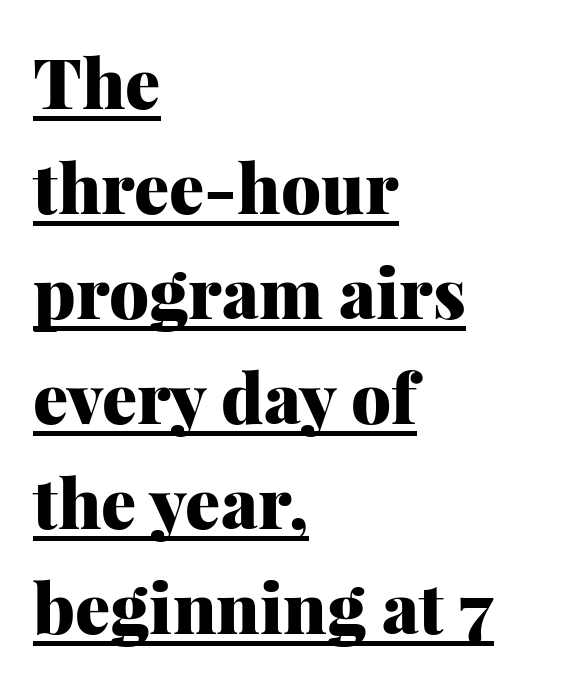
{"serif": "yes", "italic": "no", "bold": "yes", "weight": "heavy", "width": "normal", "stroke_contrast": "medium", "x_height": "medium", "monospaced": "no", "underline": "yes", "align": "left", "line_spacing": "normal", "line_spacing_ratio": 1.5, "letter_spacing": "normal", "letter_spacing_em": 0.0, "glyph_px": 70}
